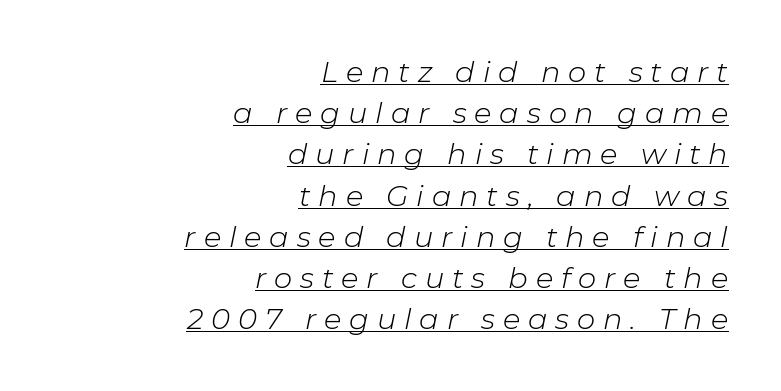
{"italic": "yes", "lean": "right", "slant_degrees": 11, "bold": "no", "weight": "light", "width": "normal", "stroke_contrast": "low", "x_height": "medium", "monospaced": "no", "underline": "yes", "align": "right", "line_spacing": "normal", "line_spacing_ratio": 1.42, "letter_spacing": "wide", "letter_spacing_em": 0.27, "glyph_px": 29}
